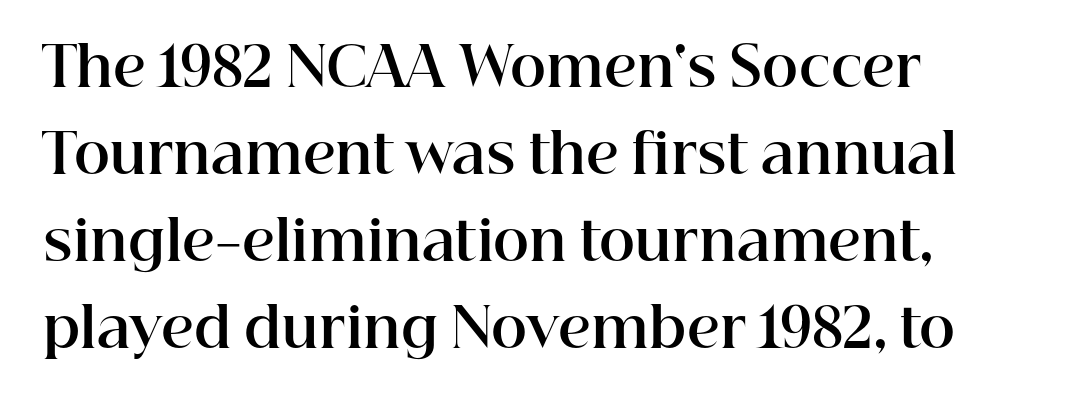
The baseline area is clear. Horizontally, the lines are justified to the leading edge only. Unlike italic type, these characters show no tilt at all. These lines keep a tight, regular rhythm from letter to letter. The space between consecutive lines is moderate.
